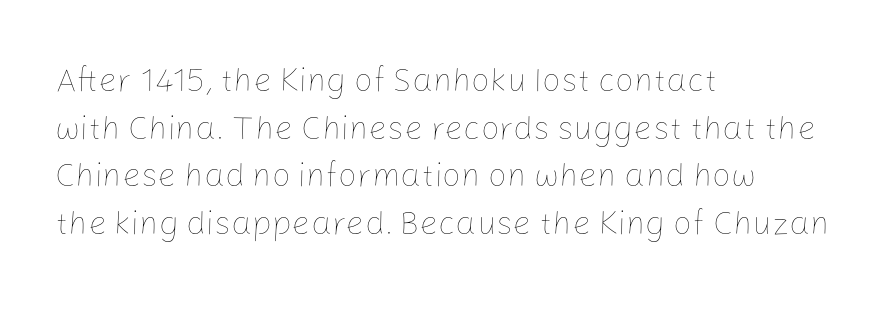
{"italic": "no", "bold": "no", "weight": "thin", "width": "normal", "stroke_contrast": "low", "x_height": "medium", "monospaced": "no", "underline": "no", "align": "left", "line_spacing": "normal", "line_spacing_ratio": 1.44, "letter_spacing": "normal", "letter_spacing_em": 0.0, "glyph_px": 33}
